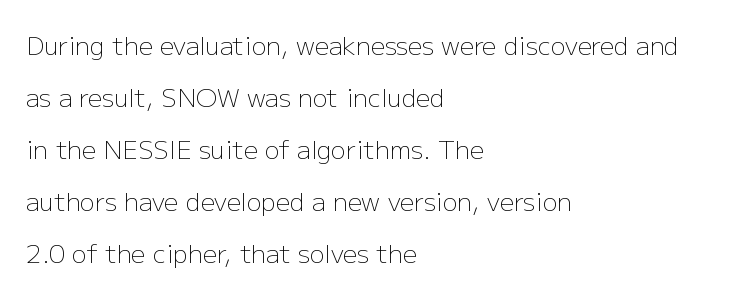
{"italic": "no", "bold": "no", "underline": "no", "align": "left", "line_spacing": "loose", "line_spacing_ratio": 2.08, "letter_spacing": "normal", "letter_spacing_em": 0.0, "glyph_px": 25}
